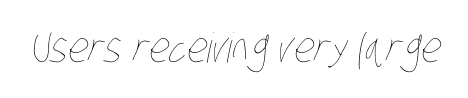
{"bold": "no", "weight": "thin", "width": "condensed", "stroke_contrast": "low", "x_height": "large", "monospaced": "no", "underline": "no", "letter_spacing": "normal", "letter_spacing_em": 0.0, "glyph_px": 41}
